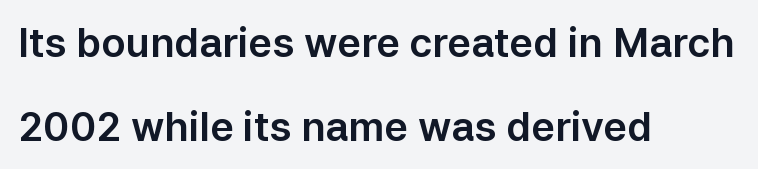
Q: Is the text italic (slanted)? A: No, it is upright.
Q: Is the typeface a serif or a sans-serif typeface? A: Sans-serif.
Q: Is the text underlined? A: No.
Q: How is the paragraph aligned? A: Left-aligned.
Q: Is the spacing between letters normal or unusually wide? A: Normal.
Q: Is the spacing between lines tight, normal or loose? A: Loose.
Q: Width (condensed, normal, or wide)? A: Normal.
Q: Stroke contrast? A: Low.
Q: x-height? A: Medium.
Q: Monospaced? A: No.
